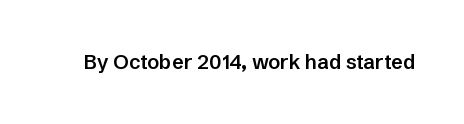
I'd describe the lettering as semibold — firm but not a full bold. The string is rendered with underlining switched off. If you drew a line through each stem, it would be perfectly vertical. Observe the ordinary spacing: letters are neighbours, not strangers.
